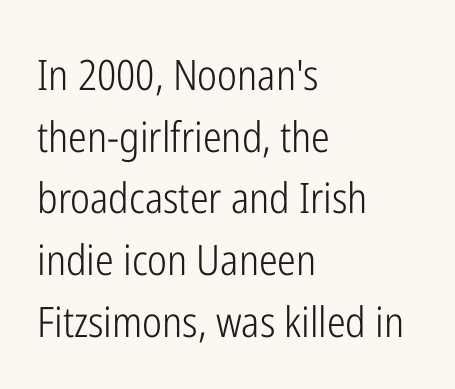
Q: Is the text bold? A: No.
Q: Is the text italic (slanted)? A: No, it is upright.
Q: Is the typeface a serif or a sans-serif typeface? A: Sans-serif.
Q: Is the text underlined? A: No.
Q: How is the paragraph aligned? A: Left-aligned.
Q: Is the spacing between letters normal or unusually wide? A: Normal.
Q: Is the spacing between lines tight, normal or loose? A: Normal.
Q: Width (condensed, normal, or wide)? A: Condensed.
Q: Stroke contrast? A: Low.
Q: x-height? A: Medium.
Q: Monospaced? A: No.
